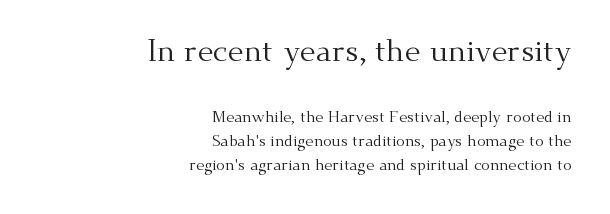
Rendered with straight, roman letterforms. The block sitting higher on the canvas is the one with enlarged characters. The text was rendered using a seriffed face with decorative stroke endings. This sample is right-justified, so line beginnings fall wherever the words allow.
